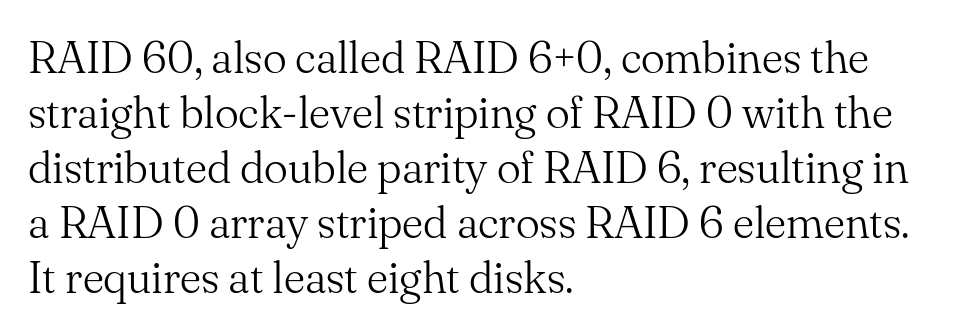
{"serif": "yes", "italic": "no", "bold": "no", "weight": "light", "width": "normal", "stroke_contrast": "medium", "x_height": "small", "monospaced": "no", "underline": "no", "align": "left", "line_spacing_ratio": 1.22, "letter_spacing": "normal", "letter_spacing_em": 0.0, "glyph_px": 45}
